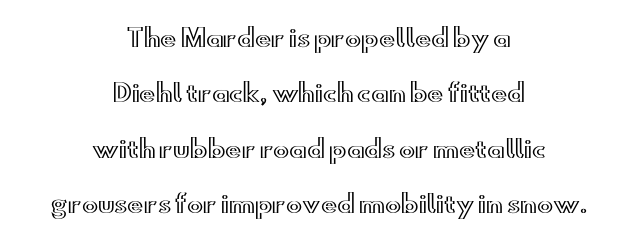
The image shows 24 px text type, upright; set centered, loose line spacing (2.31x), normal letter spacing, not underlined.
